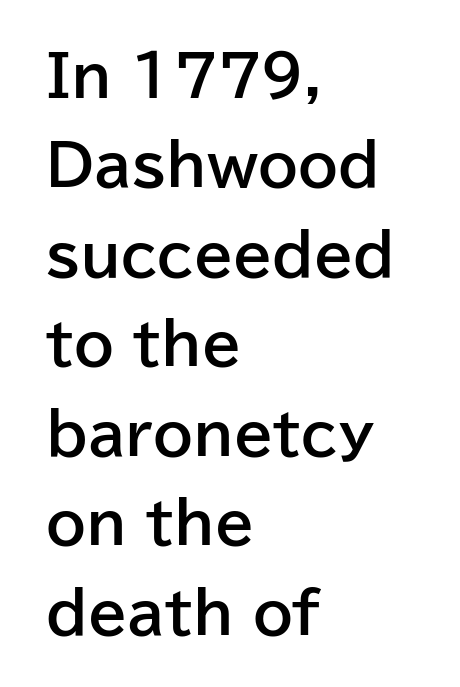
Looks like regular typesetting: each glyph gets only the width it needs. It's the straight-up-and-down kind of type. Bold? Absolutely — the strokes are thick and heavy. Glyph-to-glyph distance matches everyday printed text.
